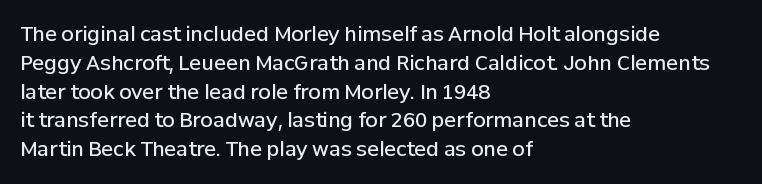
Q: Is the text bold? A: Semi-bold.
Q: Is the text italic (slanted)? A: No, it is upright.
Q: Is the text underlined? A: No.
Q: How is the paragraph aligned? A: Left-aligned.
Q: Is the spacing between letters normal or unusually wide? A: Normal.
Q: Is the spacing between lines tight, normal or loose? A: Normal.
